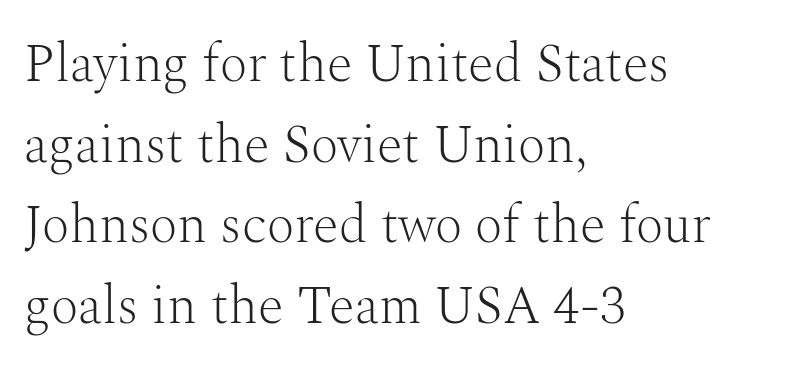
The image shows 53 px light serif type, upright; set left-aligned, normal line spacing (1.52x), normal letter spacing, not underlined; medium stroke contrast and a medium x-height.
